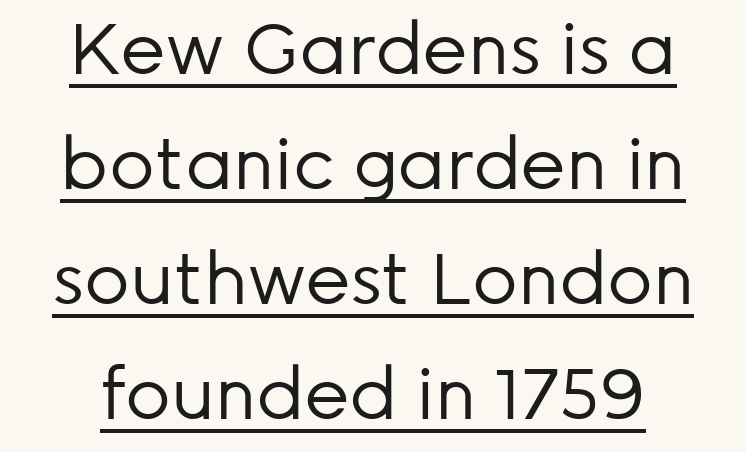
Q: Is the text bold? A: No.
Q: Is the text italic (slanted)? A: No, it is upright.
Q: Is the typeface a serif or a sans-serif typeface? A: Sans-serif.
Q: Is the text underlined? A: Yes.
Q: Is the spacing between letters normal or unusually wide? A: Normal.
Q: Is the spacing between lines tight, normal or loose? A: Normal.
Q: Width (condensed, normal, or wide)? A: Normal.
Q: Stroke contrast? A: Low.
Q: x-height? A: Medium.
Q: Monospaced? A: No.
